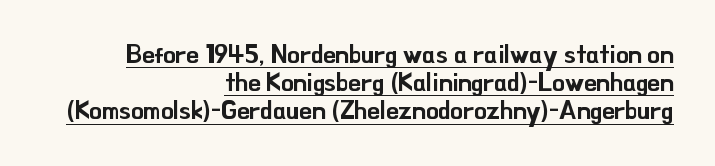
The sample's only ornament is a line tracing under the words. The letters stand upright; this is a roman face. Leading is clearly below the norm, producing a dense column. In CSS terms this would be text-align: right. Spacing between characters is what you'd get straight out of the box.
